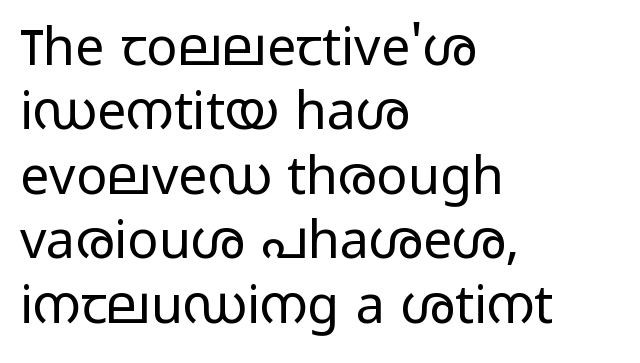
The weight tops out at a normal text grade. Each row of text sits above clean, open space. Is this a sans? Yes — the strokes have no serifs. A classic flush-left, rag-right setting is used for this passage.
